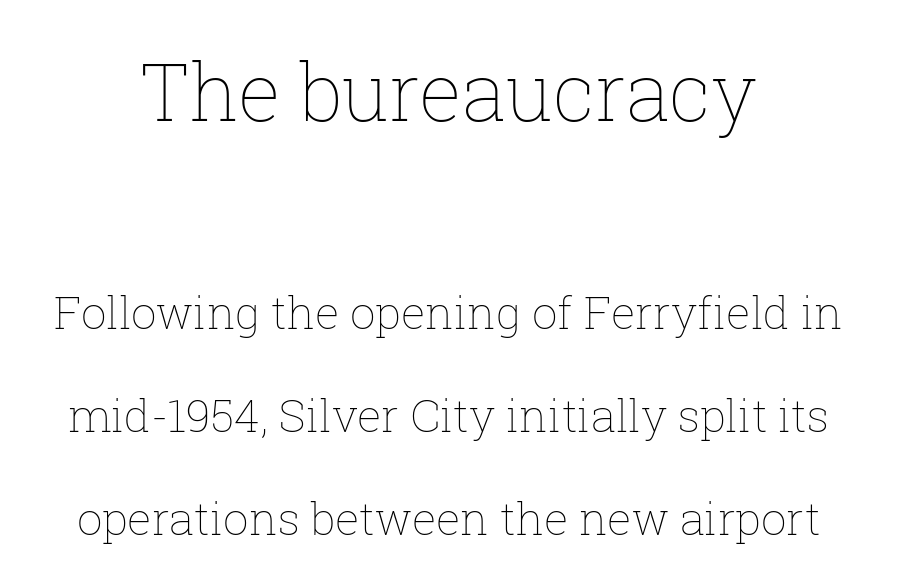
The horizontal fit of the characters is conventional and even. Words float on clear page, feet unadorned. You can tell it's not italic because the verticals are truly vertical. Notice the wide empty band between every row — that's loose leading. A light-to-regular cut is what we see here. The lines in this sample share a center point and differ in where they start and stop.
